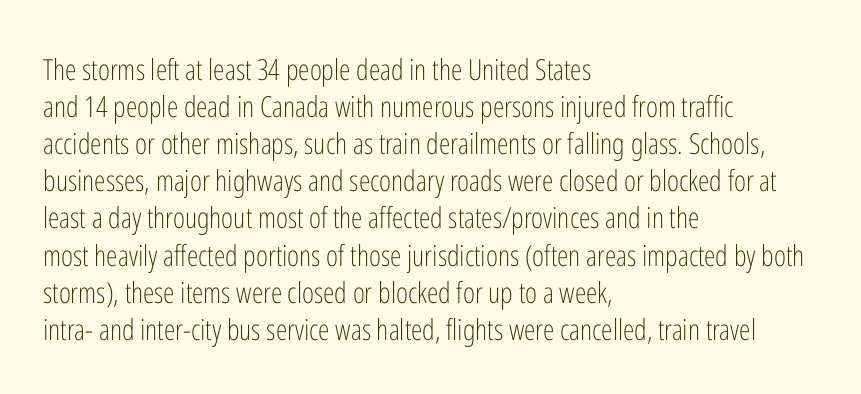
The image shows 29 px light, condensed sans-serif type, upright; set left-aligned, normal line spacing (1.28x), normal letter spacing, not underlined; low stroke contrast and a medium x-height.
